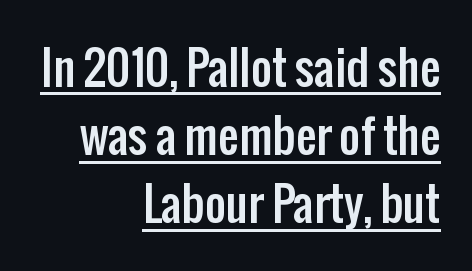
{"serif": "no", "italic": "no", "width": "condensed", "stroke_contrast": "low", "x_height": "medium", "monospaced": "no", "underline": "yes", "align": "right", "line_spacing": "normal", "line_spacing_ratio": 1.48, "letter_spacing": "normal", "letter_spacing_em": 0.0, "glyph_px": 46}
